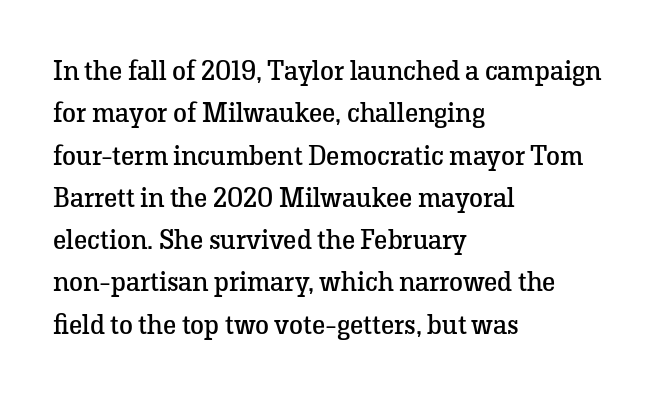
The image shows 28 px regular-weight serif type, upright; set left-aligned, normal line spacing (1.51x), normal letter spacing, not underlined; low stroke contrast and a medium x-height.
